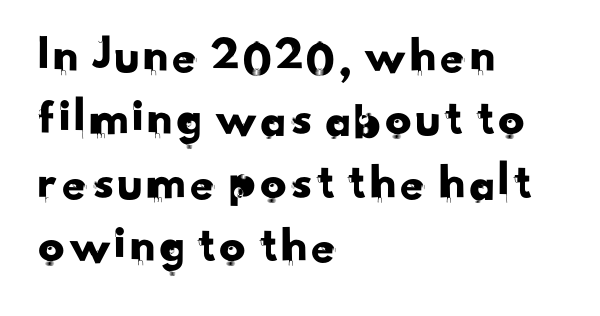
Q: Is the typeface a serif or a sans-serif typeface? A: Sans-serif.
Q: Is the text underlined? A: No.
Q: How is the paragraph aligned? A: Left-aligned.
Q: Is the spacing between letters normal or unusually wide? A: Normal.
Q: Width (condensed, normal, or wide)? A: Normal.
Q: Stroke contrast? A: Low.
Q: x-height? A: Small.
Q: Monospaced? A: No.
